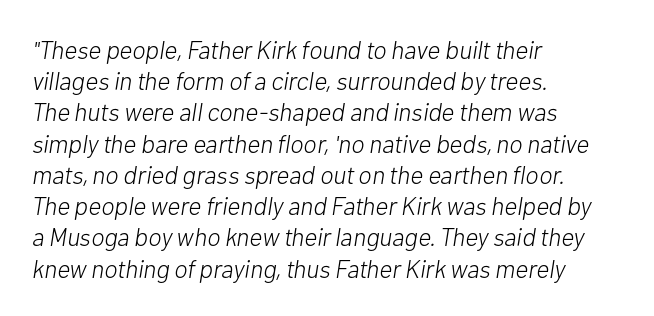
{"italic": "yes", "lean": "right", "slant_degrees": 10, "bold": "no", "underline": "no", "align": "left", "line_spacing": "normal", "line_spacing_ratio": 1.25, "letter_spacing": "normal", "letter_spacing_em": 0.0, "glyph_px": 25}
